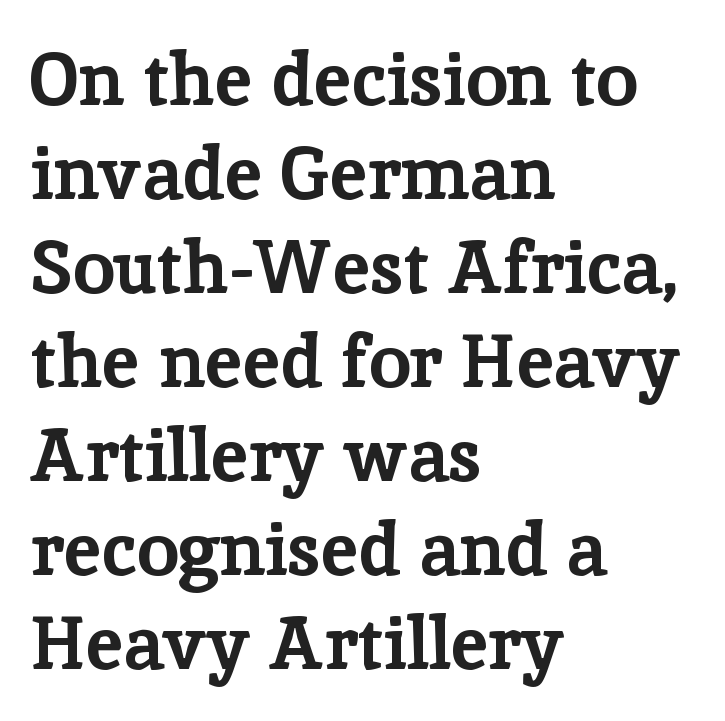
The image shows 74 px bold serif type, upright; set left-aligned, normal line spacing (1.27x), normal letter spacing, not underlined; low stroke contrast and a medium x-height.
